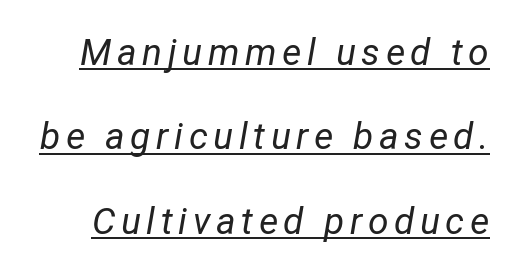
{"italic": "yes", "lean": "right", "slant_degrees": 12, "bold": "no", "weight": "regular", "width": "normal", "stroke_contrast": "low", "x_height": "medium", "monospaced": "no", "underline": "yes", "line_spacing": "loose", "line_spacing_ratio": 2.28, "glyph_px": 37}
